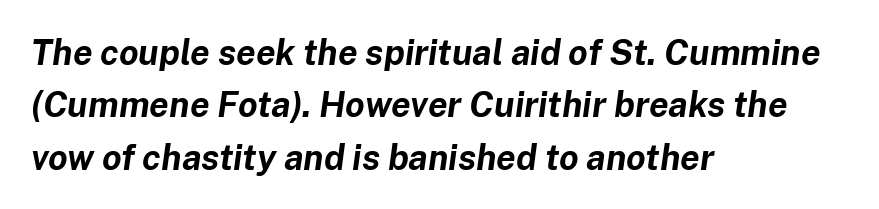
The image shows 35 px bold type, italic (leaning right); set left-aligned, normal line spacing (1.5x), normal letter spacing, not underlined; low stroke contrast and a medium x-height.
